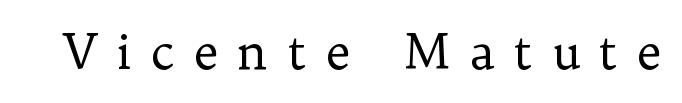
Caption: face not bold, strokes unweighted. Note: serifs present on the glyphs. These lines have a slow, spaced-out rhythm from letter to letter. Rule under the text: the space is simply empty.
